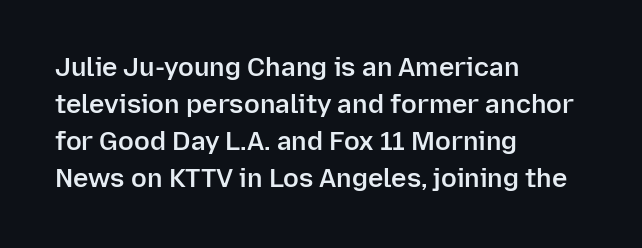
The image shows 26 px text type, upright; set left-aligned, normal line spacing (1.42x), normal letter spacing, not underlined.
